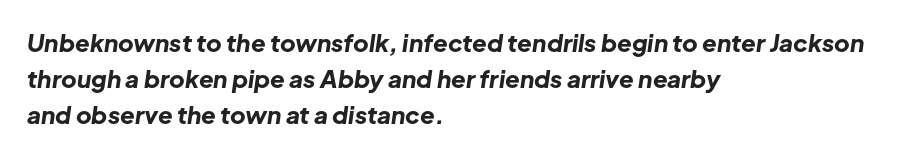
Any mark beneath the type? The region is blank. This is oblique type, the kind used for emphasis or titles. Teacher's note: observe the even left margin — that is flush-left alignment. Compared with typical body copy, the letter spacing here is the same. The leading is moderate, giving the passage an even texture.
